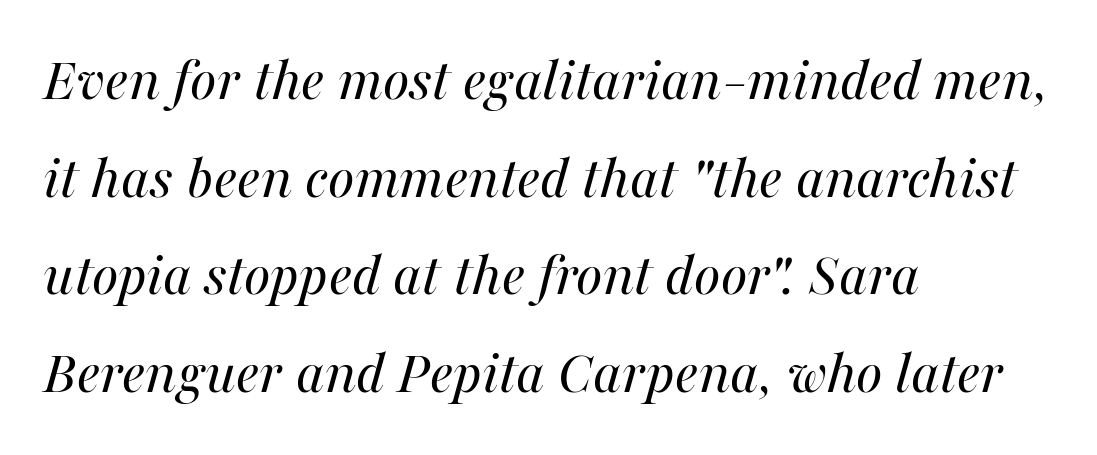
The image shows 63 px regular-weight type, italic (leaning right); set left-aligned, normal line spacing (1.55x), normal letter spacing, not underlined; medium stroke contrast and a medium x-height.
